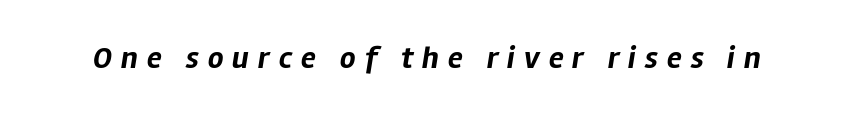
The image shows 31 px bold type, italic (leaning right); set unusually wide letter spacing (+0.29 em), not underlined; low stroke contrast and a medium x-height.
